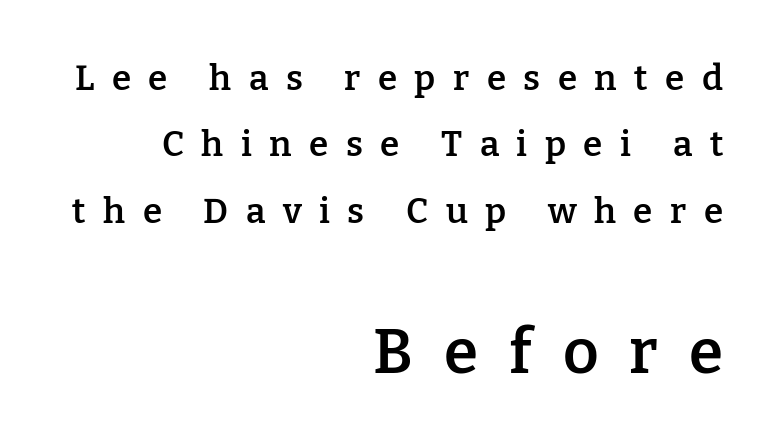
{"serif": "yes", "italic": "no", "bold": "semi", "weight": "semibold", "width": "normal", "stroke_contrast": "low", "x_height": "medium", "monospaced": "no", "underline": "no", "align": "right", "line_spacing": "loose", "line_spacing_ratio": 1.9, "letter_spacing": "wide", "letter_spacing_em": 0.5, "larger_block": "second", "size_ratio": 1.77, "glyph_px": 62}
